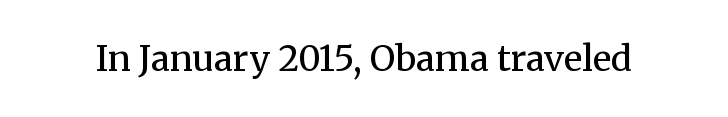
{"serif": "yes", "italic": "no", "bold": "no", "weight": "regular", "width": "normal", "stroke_contrast": "medium", "x_height": "medium", "monospaced": "no", "underline": "no", "letter_spacing": "normal", "letter_spacing_em": 0.0, "glyph_px": 35}
